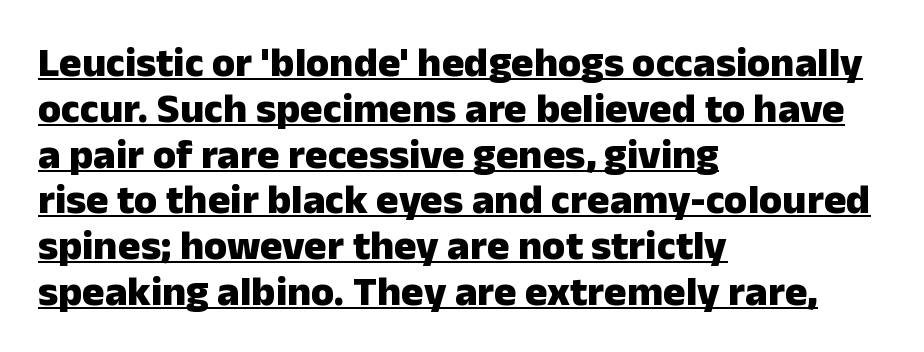
The image shows 42 px heavy sans-serif type, upright; set left-aligned, tight line spacing (1.09x), normal letter spacing, underlined; low stroke contrast and a medium x-height.
